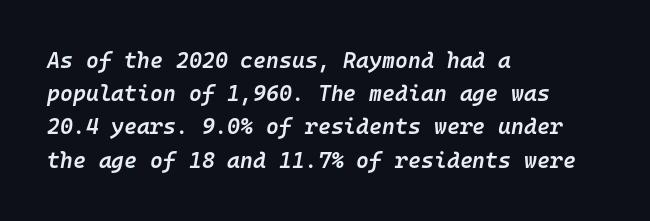
Caption: standard tracking, unaltered. These lines stack with their left ends in a neat column. Regular leading. The axis of the letterforms is tilted away from vertical. As a designer I'd log this as weight 600, semibold.
